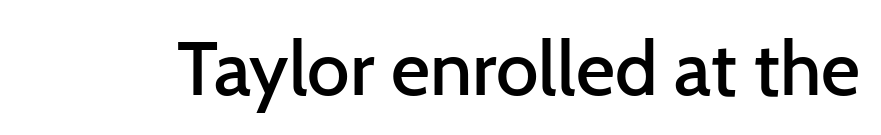
The image shows 76 px semibold sans-serif type, upright; set normal letter spacing, not underlined; low stroke contrast and a medium x-height.
